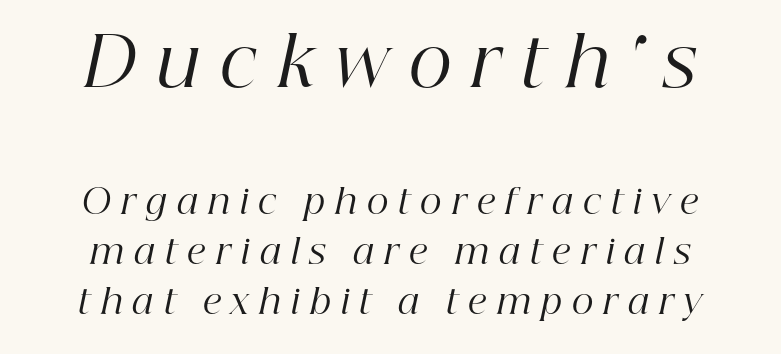
{"serif": "yes", "italic": "yes", "lean": "right", "slant_degrees": 12, "bold": "no", "weight": "regular", "width": "normal", "stroke_contrast": "high", "x_height": "medium", "monospaced": "no", "underline": "no", "line_spacing": "normal", "line_spacing_ratio": 1.47, "letter_spacing": "wide", "letter_spacing_em": 0.3, "larger_block": "first", "size_ratio": 2.0, "glyph_px": 68}
